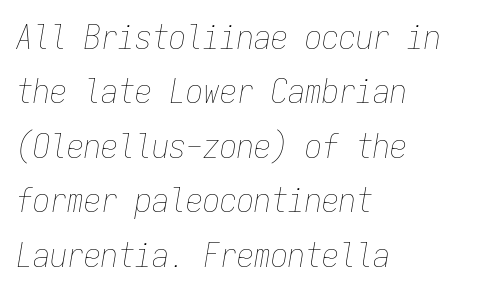
Plain, unruled lines of type. The strokes carry an ordinary text weight at most. Normally led — the rows are evenly, conventionally spaced. Here the designer chose a console-style face with uniform glyph widths.
